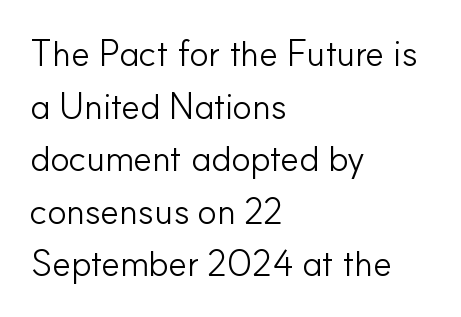
The space between consecutive lines is moderate. A typesetter would call this proportional, since set widths differ per character. Stroke thickness stays within the range of a standard reading face or lighter. Honestly, the letter spacing is just normal — you wouldn't notice it.
